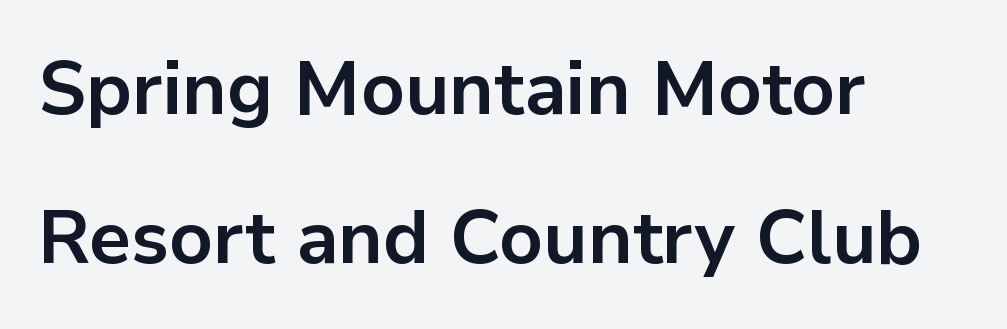
Q: Is the text bold? A: Yes.
Q: Is the text italic (slanted)? A: No, it is upright.
Q: Is the typeface a serif or a sans-serif typeface? A: Sans-serif.
Q: Is the text underlined? A: No.
Q: How is the paragraph aligned? A: Left-aligned.
Q: Is the spacing between letters normal or unusually wide? A: Normal.
Q: Is the spacing between lines tight, normal or loose? A: Loose.
Q: Width (condensed, normal, or wide)? A: Normal.
Q: Stroke contrast? A: Low.
Q: x-height? A: Medium.
Q: Monospaced? A: No.
